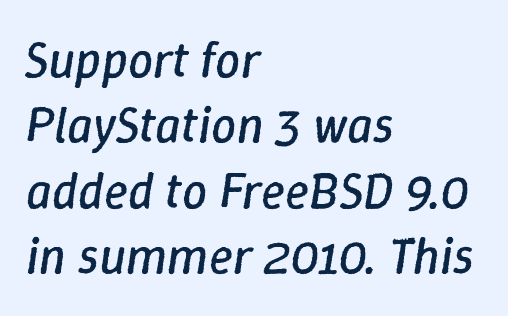
Q: Is the text bold? A: No.
Q: Is the text italic (slanted)? A: Yes, it leans right by about 9 degrees.
Q: Is the text underlined? A: No.
Q: How is the paragraph aligned? A: Left-aligned.
Q: Is the spacing between letters normal or unusually wide? A: Normal.
Q: Is the spacing between lines tight, normal or loose? A: Normal.
Q: Width (condensed, normal, or wide)? A: Normal.
Q: Stroke contrast? A: Low.
Q: x-height? A: Medium.
Q: Monospaced? A: No.
